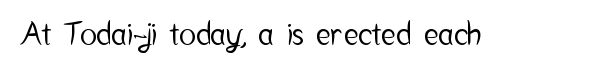
{"serif": "no", "italic": "no", "width": "condensed", "stroke_contrast": "low", "x_height": "medium", "monospaced": "no", "underline": "no", "letter_spacing": "normal", "letter_spacing_em": 0.0, "glyph_px": 31}
